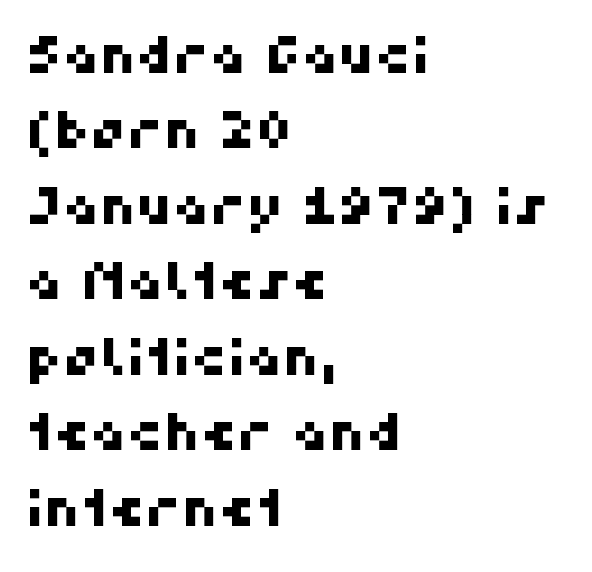
{"serif": "no", "width": "normal", "stroke_contrast": "high", "x_height": "medium", "monospaced": "no", "underline": "no", "align": "left", "line_spacing": "normal", "line_spacing_ratio": 1.48, "letter_spacing": "normal", "letter_spacing_em": 0.0, "glyph_px": 51}
